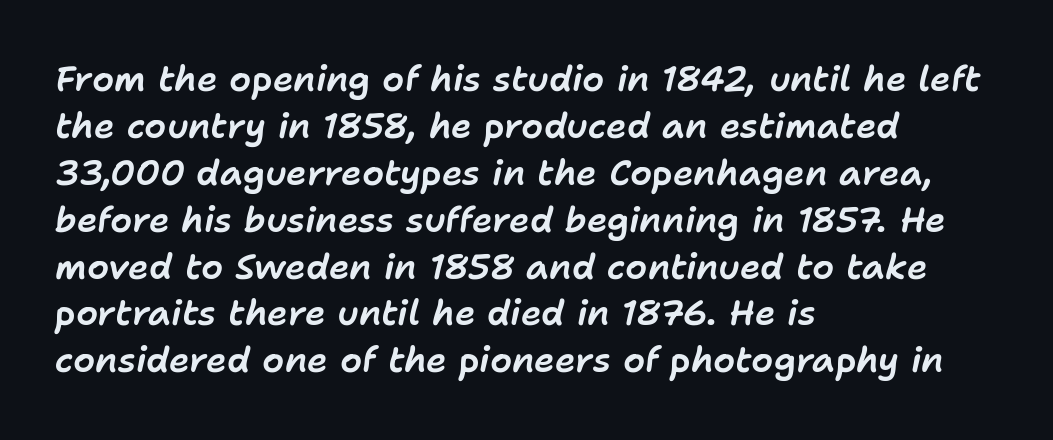
{"italic": "yes", "lean": "right", "slant_degrees": 11, "width": "normal", "stroke_contrast": "low", "x_height": "medium", "monospaced": "no", "underline": "no", "align": "left", "line_spacing": "normal", "line_spacing_ratio": 1.34, "letter_spacing": "normal", "letter_spacing_em": 0.0, "glyph_px": 35}
